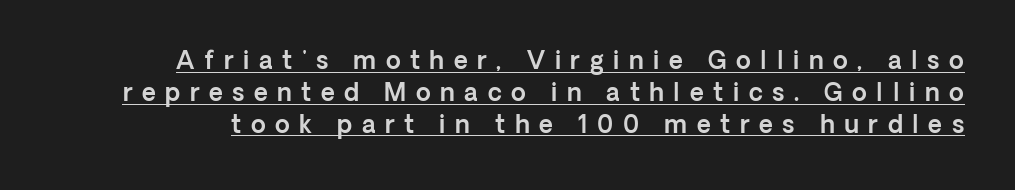
Characters remain perfectly vertical along every line. There is plenty of visible air inserted between adjacent glyphs. Like a heading marked for emphasis, these lines bear an underscore. What's the leading like? Ordinary, nothing unusual.
